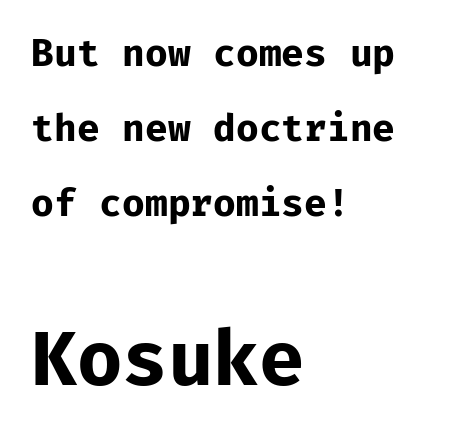
{"serif": "no", "italic": "no", "bold": "yes", "weight": "bold", "width": "normal", "stroke_contrast": "low", "x_height": "medium", "underline": "no", "align": "left", "line_spacing": "loose", "line_spacing_ratio": 2.03, "letter_spacing": "normal", "letter_spacing_em": 0.0, "larger_block": "second", "size_ratio": 2.0, "glyph_px": 74}
